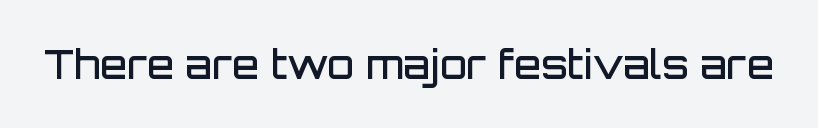
The text was rendered using a sans face with plain stroke endings. Character widths vary here, with narrow letters taking less room than wide ones. Tracking value appears to be zero — textbook default spacing. Its strokes are somewhat broadened, the hallmark of semibold type. Check under the words: just untouched page. These lines were composed using upright roman letters.
